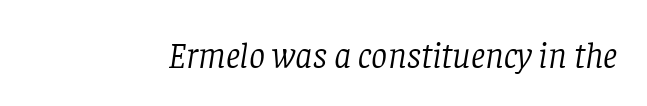
{"serif": "yes", "italic": "yes", "lean": "right", "slant_degrees": 8, "bold": "no", "weight": "light", "width": "normal", "stroke_contrast": "low", "x_height": "large", "monospaced": "no", "underline": "no", "letter_spacing": "normal", "letter_spacing_em": 0.0, "glyph_px": 36}
